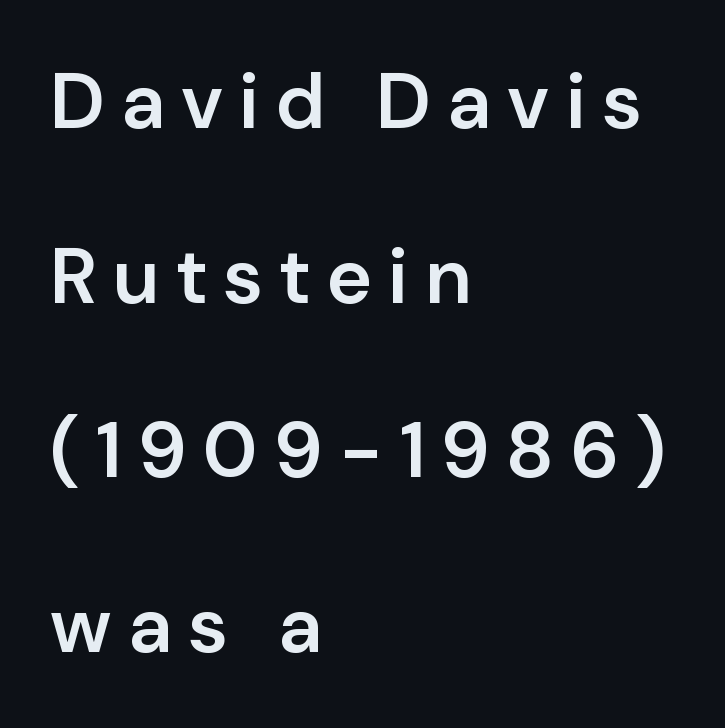
The image shows 78 px semibold sans-serif type, upright; set left-aligned, loose line spacing (2.24x), unusually wide letter spacing (+0.21 em), not underlined; low stroke contrast and a medium x-height.
